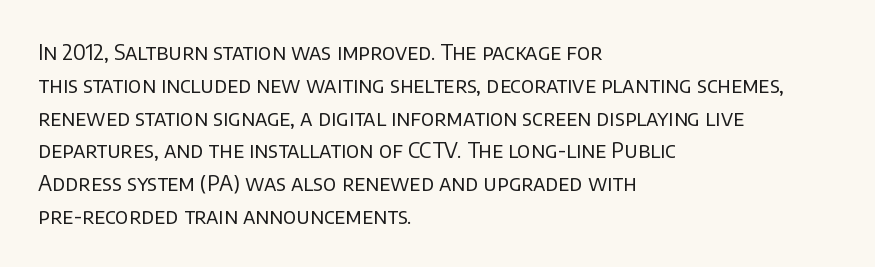
Q: Is the text bold? A: No.
Q: Is the text italic (slanted)? A: No, it is upright.
Q: Is the text underlined? A: No.
Q: How is the paragraph aligned? A: Left-aligned.
Q: Is the spacing between letters normal or unusually wide? A: Normal.
Q: Is the spacing between lines tight, normal or loose? A: Normal.
